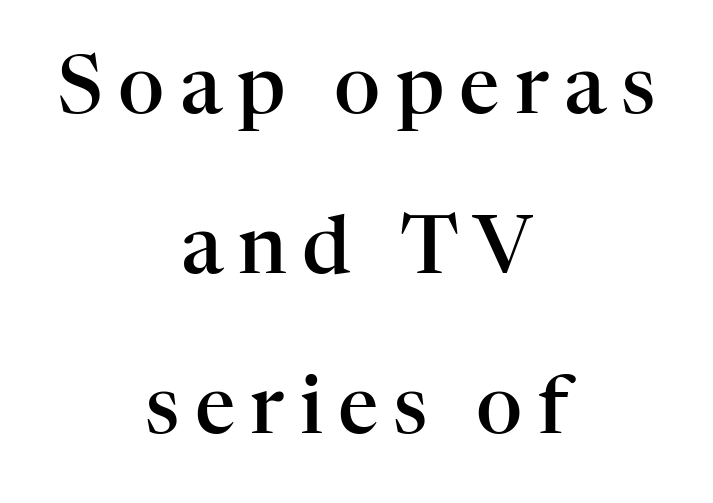
Q: Is the text bold? A: Semi-bold.
Q: Is the text italic (slanted)? A: No, it is upright.
Q: Is the typeface a serif or a sans-serif typeface? A: Serif.
Q: Is the text underlined? A: No.
Q: How is the paragraph aligned? A: Centered.
Q: Is the spacing between lines tight, normal or loose? A: Loose.
Q: Width (condensed, normal, or wide)? A: Normal.
Q: Stroke contrast? A: High.
Q: x-height? A: Medium.
Q: Monospaced? A: No.
